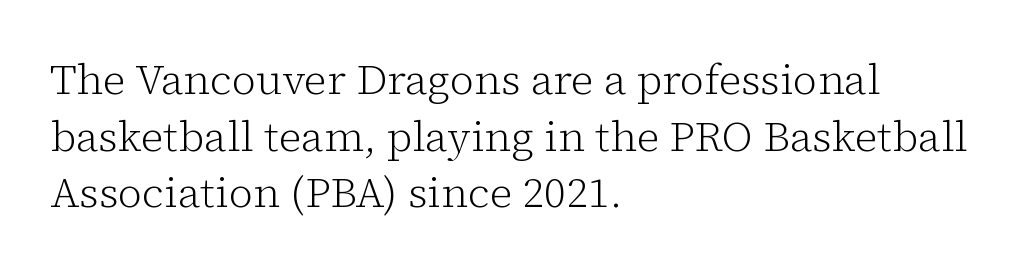
Q: Is the text bold? A: No.
Q: Is the text italic (slanted)? A: No, it is upright.
Q: Is the typeface a serif or a sans-serif typeface? A: Serif.
Q: Is the text underlined? A: No.
Q: How is the paragraph aligned? A: Left-aligned.
Q: Is the spacing between letters normal or unusually wide? A: Normal.
Q: Is the spacing between lines tight, normal or loose? A: Normal.
Q: Width (condensed, normal, or wide)? A: Normal.
Q: Stroke contrast? A: Low.
Q: x-height? A: Medium.
Q: Monospaced? A: No.
